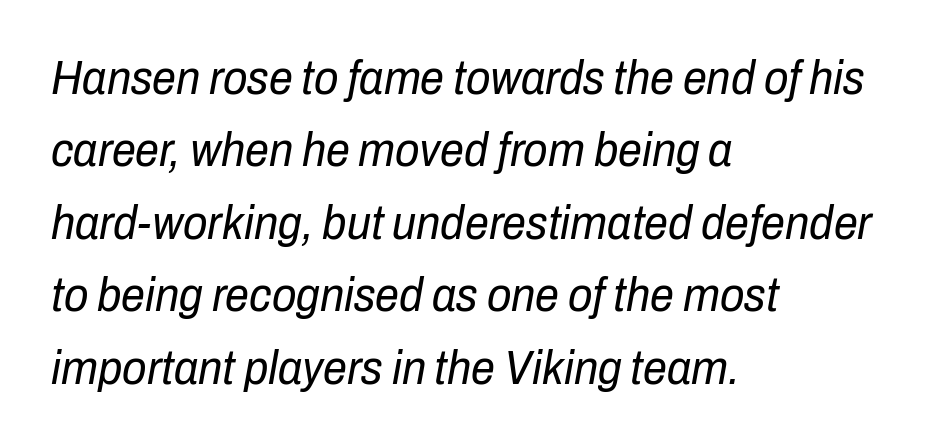
Q: Is the text bold? A: No.
Q: Is the text italic (slanted)? A: Yes, it leans right by about 10 degrees.
Q: Is the text underlined? A: No.
Q: How is the paragraph aligned? A: Left-aligned.
Q: Is the spacing between letters normal or unusually wide? A: Normal.
Q: Is the spacing between lines tight, normal or loose? A: Normal.
Q: Width (condensed, normal, or wide)? A: Condensed.
Q: Stroke contrast? A: Low.
Q: x-height? A: Medium.
Q: Monospaced? A: No.
